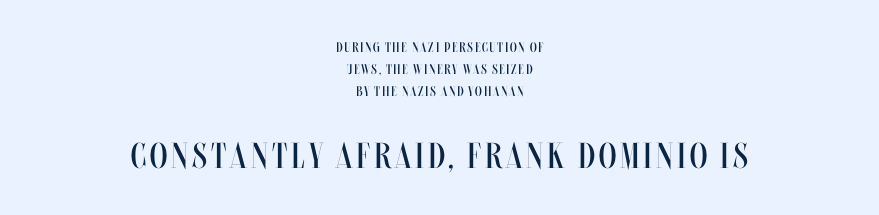
In terms of posture, this sample is upright. Regular leading. The font is comparable to plain body text, perhaps lighter. Decoration check: the copy has no underline. The rag falls on both sides of this text block equally.
